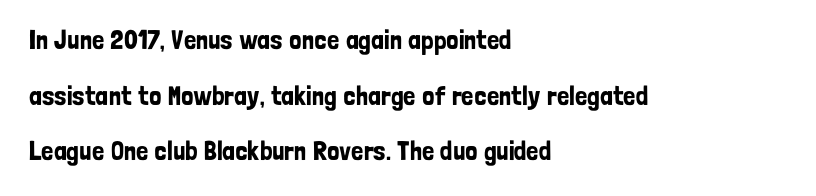
{"italic": "no", "underline": "no", "align": "left", "line_spacing": "loose", "line_spacing_ratio": 2.06, "letter_spacing": "normal", "letter_spacing_em": 0.0, "glyph_px": 27}
